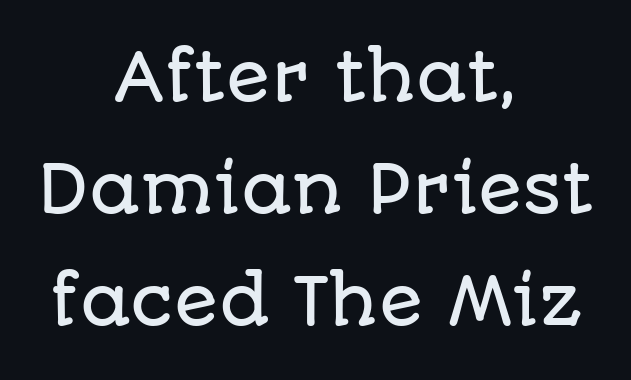
{"serif": "no", "italic": "no", "width": "normal", "stroke_contrast": "low", "x_height": "large", "monospaced": "no", "underline": "no", "align": "center", "line_spacing_ratio": 1.72, "letter_spacing": "normal", "letter_spacing_em": 0.0, "glyph_px": 65}
